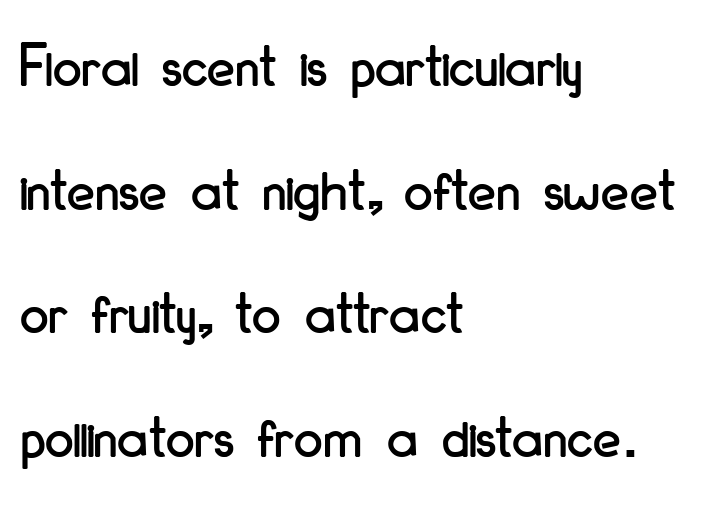
{"serif": "no", "italic": "no", "width": "condensed", "stroke_contrast": "low", "x_height": "small", "monospaced": "no", "underline": "no", "align": "left", "line_spacing": "loose", "line_spacing_ratio": 1.93, "letter_spacing": "normal", "letter_spacing_em": 0.0, "glyph_px": 64}
